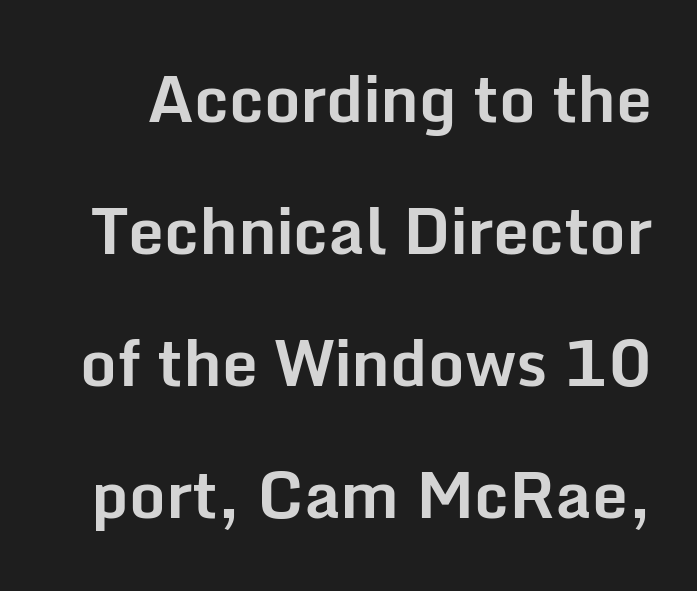
Q: Is the text bold? A: Yes.
Q: Is the text italic (slanted)? A: No, it is upright.
Q: Is the typeface a serif or a sans-serif typeface? A: Sans-serif.
Q: Is the text underlined? A: No.
Q: Is the spacing between letters normal or unusually wide? A: Normal.
Q: Is the spacing between lines tight, normal or loose? A: Loose.
Q: Width (condensed, normal, or wide)? A: Normal.
Q: Stroke contrast? A: Low.
Q: x-height? A: Medium.
Q: Monospaced? A: No.
